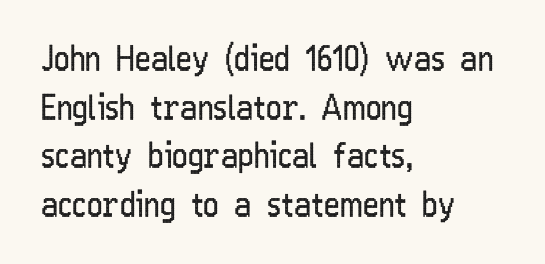
Q: Is the text bold? A: No.
Q: Is the text italic (slanted)? A: No, it is upright.
Q: Is the typeface a serif or a sans-serif typeface? A: Sans-serif.
Q: Is the text underlined? A: No.
Q: How is the paragraph aligned? A: Left-aligned.
Q: Is the spacing between letters normal or unusually wide? A: Normal.
Q: Is the spacing between lines tight, normal or loose? A: Normal.
Q: Width (condensed, normal, or wide)? A: Condensed.
Q: Stroke contrast? A: Low.
Q: x-height? A: Medium.
Q: Monospaced? A: No.
